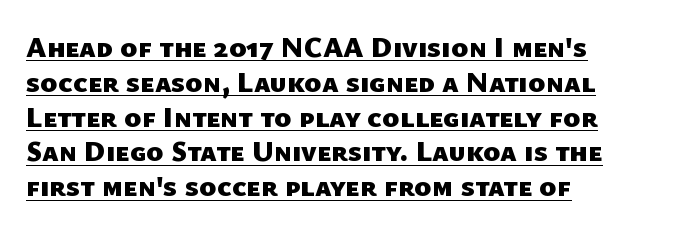
The image shows 29 px heavy sans-serif type; set left-aligned, line spacing 1.2x, normal letter spacing, underlined; low stroke contrast and a medium x-height.
